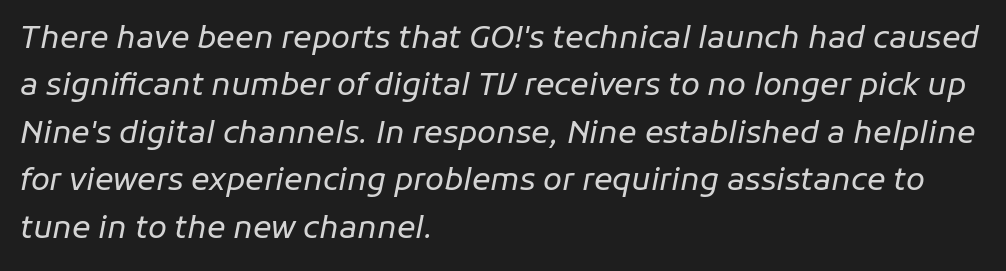
Q: Is the text bold? A: No.
Q: Is the text italic (slanted)? A: Yes, it leans right by about 11 degrees.
Q: Is the text underlined? A: No.
Q: How is the paragraph aligned? A: Left-aligned.
Q: Is the spacing between letters normal or unusually wide? A: Normal.
Q: Is the spacing between lines tight, normal or loose? A: Normal.
Q: Width (condensed, normal, or wide)? A: Normal.
Q: Stroke contrast? A: Low.
Q: x-height? A: Medium.
Q: Monospaced? A: No.
